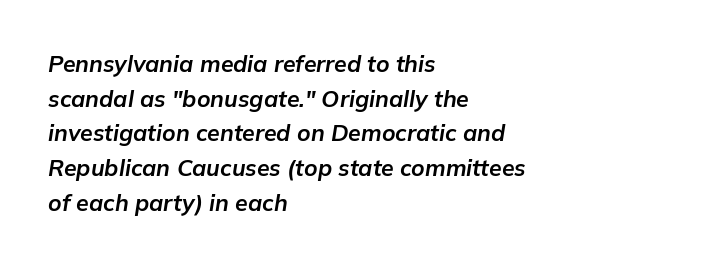
{"italic": "yes", "lean": "right", "slant_degrees": 9, "bold": "yes", "underline": "no", "align": "left", "line_spacing": "normal", "line_spacing_ratio": 1.51, "letter_spacing": "normal", "letter_spacing_em": 0.0, "glyph_px": 23}
